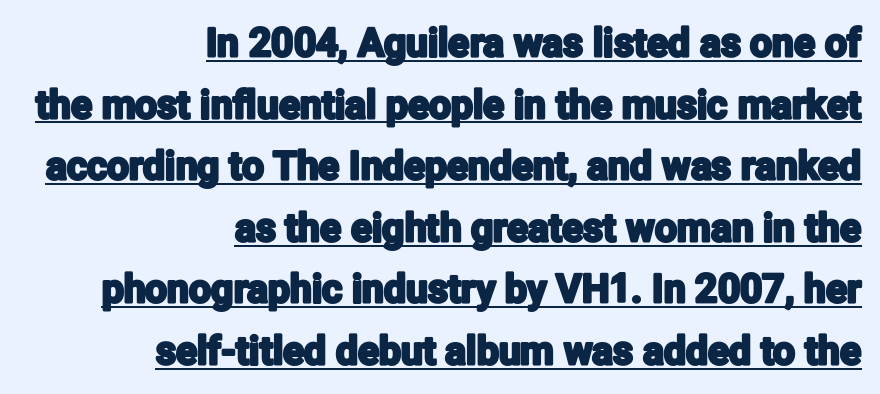
The image shows 39 px condensed sans-serif type, upright; set right-aligned, normal line spacing (1.58x), normal letter spacing, underlined; low stroke contrast and a medium x-height.
